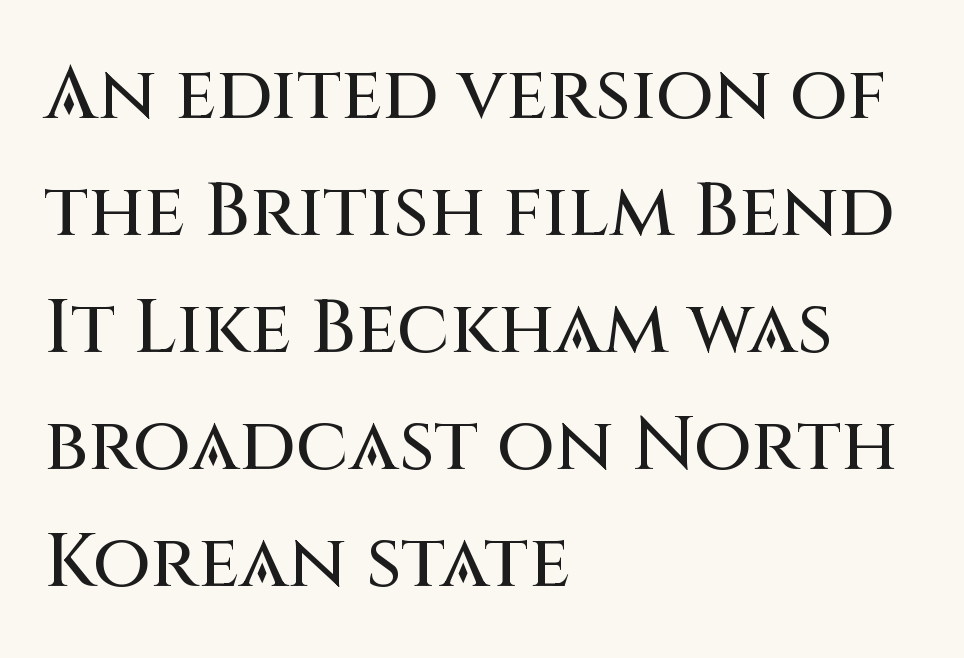
{"serif": "no", "italic": "no", "width": "normal", "stroke_contrast": "medium", "x_height": "large", "monospaced": "no", "underline": "no", "align": "left", "line_spacing": "normal", "line_spacing_ratio": 1.56, "letter_spacing": "normal", "letter_spacing_em": 0.0, "glyph_px": 75}
